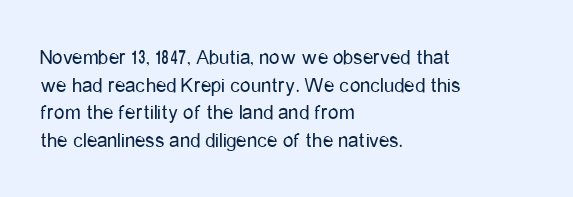
The image shows 21 px text type, upright; set left-aligned, normal line spacing (1.32x), normal letter spacing, not underlined.
